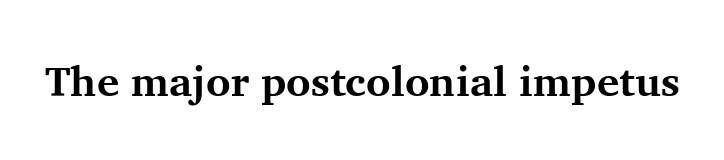
The image shows 42 px bold serif type, upright; set normal letter spacing, not underlined; medium stroke contrast and a medium x-height.
